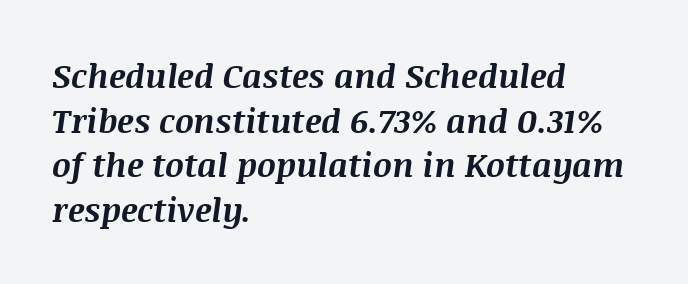
Rule under the text: the space is simply empty. The characters look thick and weighty, a clear bold. Proportional: the letters do not fall into vertical columns. Each line starts at the same left margin while the right side varies.
